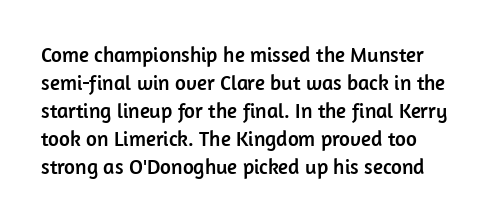
The image shows 21 px text type, upright; set normal line spacing (1.33x), normal letter spacing, not underlined.
